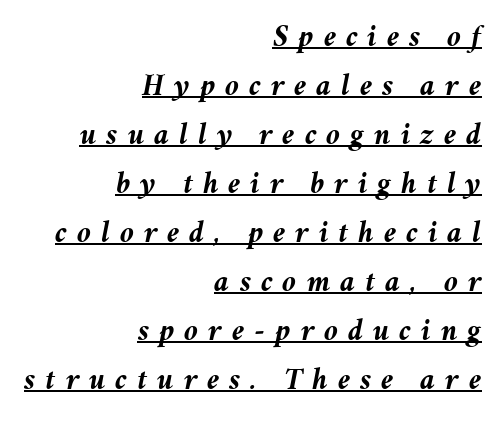
How would I describe the line gaps? Plain and ordinary. Decoration check: the copy is underlined. Posture: slanted. This sample has the flowing, uneven cadence of proportional lettering.
